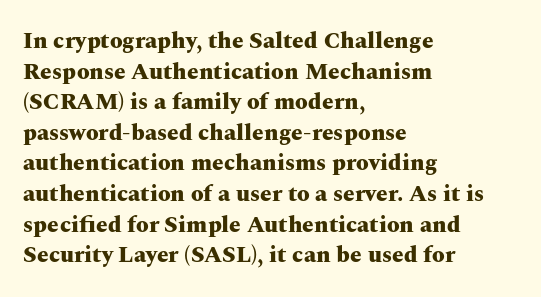
{"italic": "no", "bold": "yes", "underline": "no", "align": "left", "line_spacing": "normal", "line_spacing_ratio": 1.33, "letter_spacing": "normal", "letter_spacing_em": 0.0, "glyph_px": 23}
